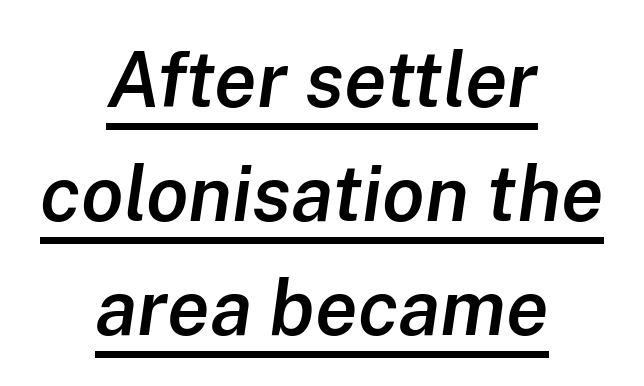
{"italic": "yes", "lean": "right", "slant_degrees": 8, "bold": "semi", "weight": "semibold", "width": "normal", "stroke_contrast": "low", "x_height": "medium", "monospaced": "no", "underline": "yes", "align": "center", "line_spacing": "normal", "line_spacing_ratio": 1.48, "letter_spacing": "normal", "letter_spacing_em": 0.0, "glyph_px": 77}
